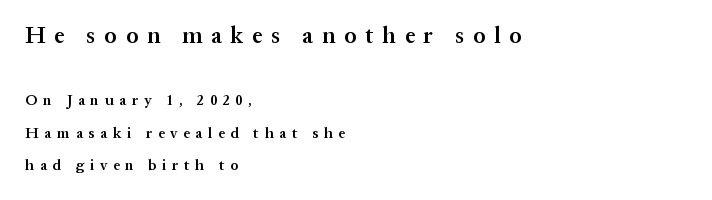
Compared with typical paragraphs, the rows here are farther apart. Letter spacing: wide. The font's upright variant was chosen for this text. Is the block centered? No — it sits flush against the left margin.
